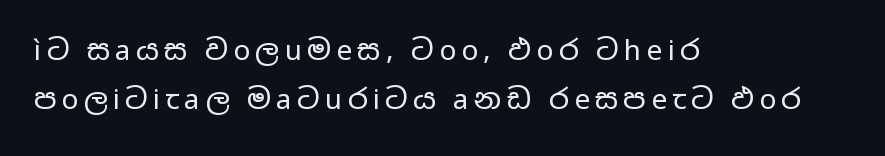
Q: Is the text bold? A: No.
Q: Is the text italic (slanted)? A: No, it is upright.
Q: Is the typeface a serif or a sans-serif typeface? A: Sans-serif.
Q: Is the text underlined? A: No.
Q: How is the paragraph aligned? A: Left-aligned.
Q: Width (condensed, normal, or wide)? A: Wide.
Q: Stroke contrast? A: Low.
Q: x-height? A: Medium.
Q: Monospaced? A: No.
